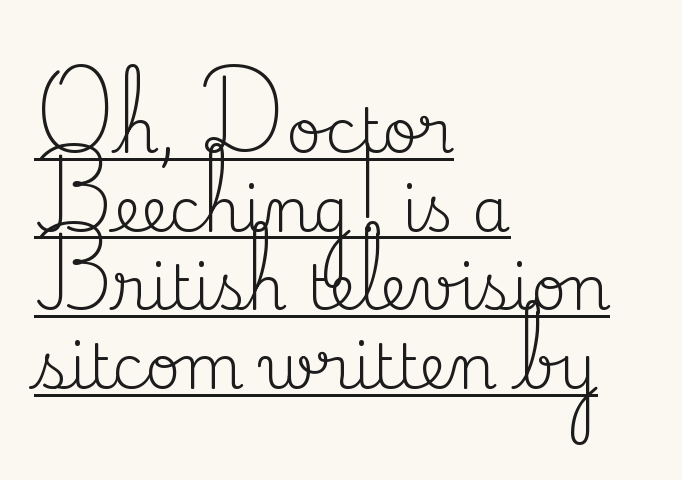
{"serif": "yes", "italic": "no", "bold": "no", "weight": "regular", "width": "normal", "stroke_contrast": "medium", "x_height": "small", "monospaced": "no", "underline": "yes", "align": "left", "line_spacing": "normal", "line_spacing_ratio": 1.29, "letter_spacing": "normal", "letter_spacing_em": 0.0, "glyph_px": 61}
